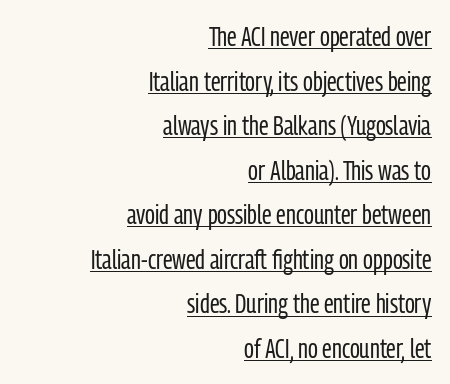
Q: Is the text bold? A: No.
Q: Is the text italic (slanted)? A: No, it is upright.
Q: Is the text underlined? A: Yes.
Q: How is the paragraph aligned? A: Right-aligned.
Q: Is the spacing between letters normal or unusually wide? A: Normal.
Q: Is the spacing between lines tight, normal or loose? A: Normal.
